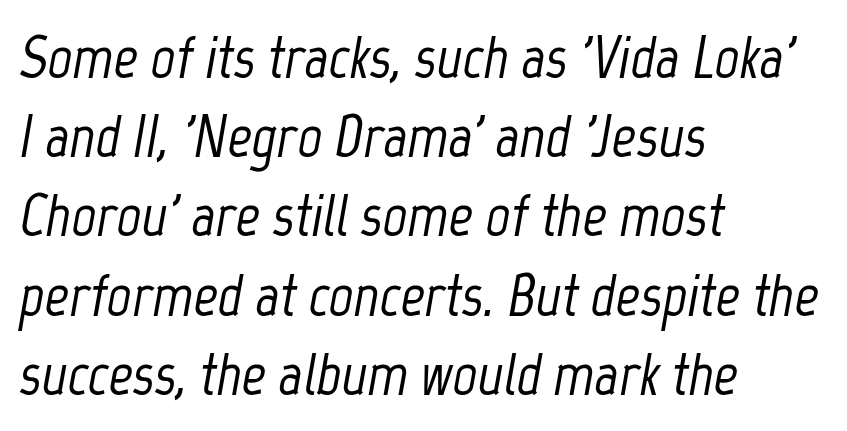
Tracking here is standard; glyphs follow each other at the usual distance. Does the lettering tilt? It does — this is italic. The rendering uses natural spacing where letterforms have individual widths. The passage is arranged the way most books set body copy — flush left. Has an underline been added? It has not. The lines sit at an ordinary, default distance from one another.
